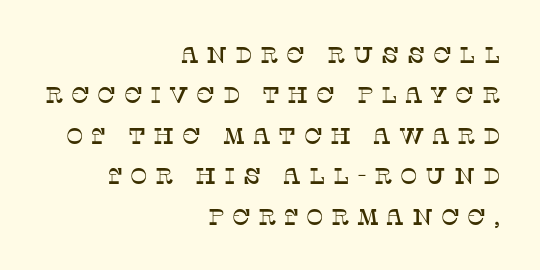
The type is letterspaced generously, with wide tracking. The rag falls on the left side of this text block. Letters rest on an invisible, unmarked baseline. When letters stand straight like this, we call the style roman or upright.
